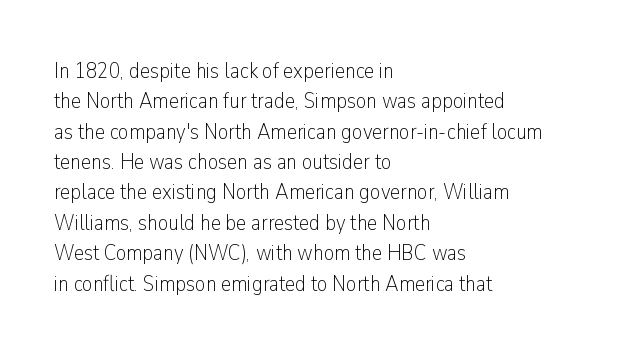
The space directly below the letters is spotless. Caption: standard tracking, unaltered. Vertically, the passage feels balanced, rows spaced as you'd expect. Does the lettering tilt? It doesn't — this is upright.
